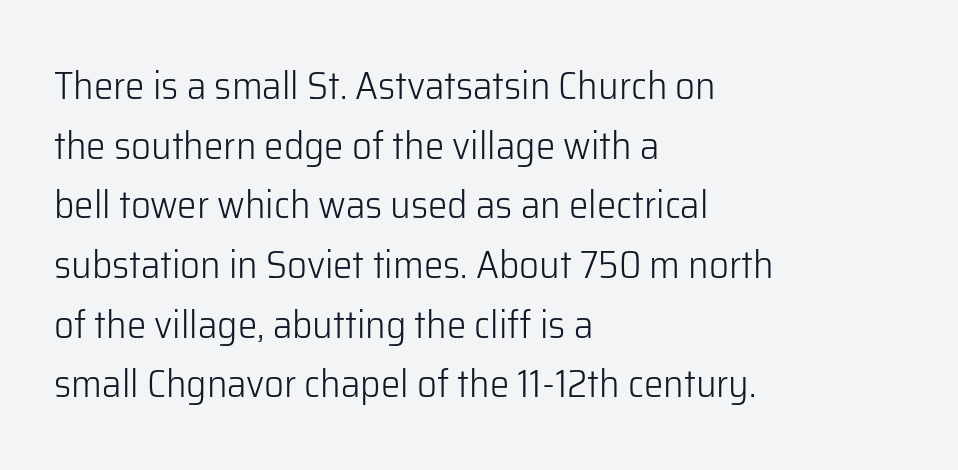
{"serif": "no", "italic": "no", "bold": "no", "weight": "light", "width": "normal", "stroke_contrast": "low", "x_height": "medium", "monospaced": "no", "underline": "no", "align": "left", "line_spacing": "normal", "line_spacing_ratio": 1.53, "letter_spacing": "normal", "letter_spacing_em": 0.0, "glyph_px": 39}
